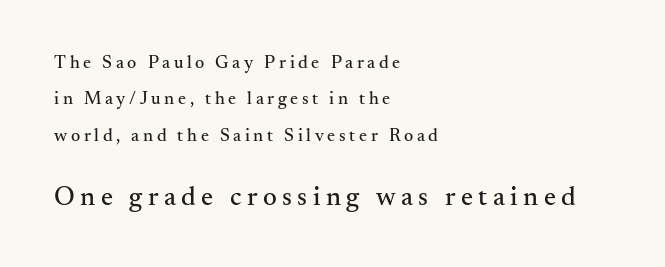
The image shows 27 px text type, upright; set left-aligned, loose line spacing (2.02x), unusually wide letter spacing (+0.2 em), not underlined; the second (bottom) block is 1.5x larger.
